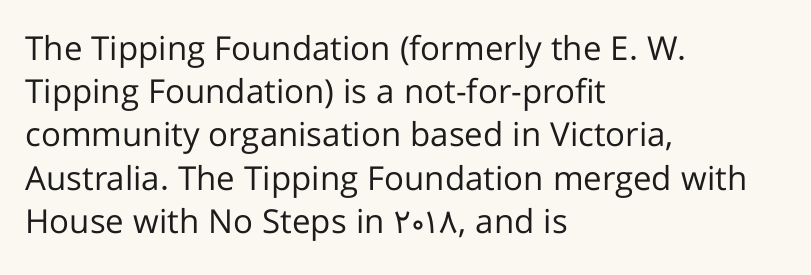
Q: Is the text bold? A: No.
Q: Is the text italic (slanted)? A: No, it is upright.
Q: Is the typeface a serif or a sans-serif typeface? A: Sans-serif.
Q: Is the text underlined? A: No.
Q: How is the paragraph aligned? A: Left-aligned.
Q: Is the spacing between letters normal or unusually wide? A: Normal.
Q: Is the spacing between lines tight, normal or loose? A: Normal.
Q: Width (condensed, normal, or wide)? A: Normal.
Q: Stroke contrast? A: Low.
Q: x-height? A: Medium.
Q: Monospaced? A: No.
